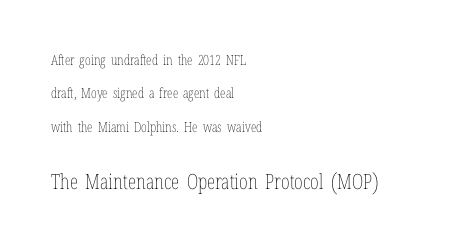
The image shows 21 px text type, upright; set left-aligned, loose line spacing (2.39x), normal letter spacing, not underlined; the second (bottom) block is 1.5x larger.
